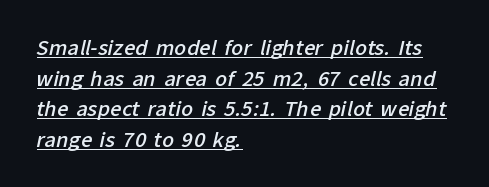
{"bold": "semi", "underline": "yes", "align": "left", "line_spacing": "normal", "line_spacing_ratio": 1.53, "letter_spacing": "normal", "letter_spacing_em": 0.0, "glyph_px": 20}
